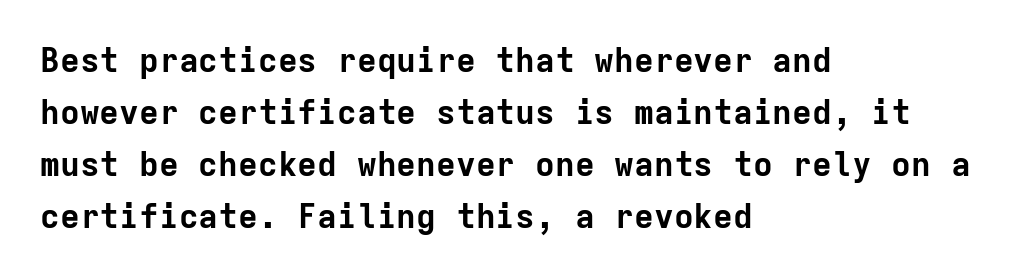
Look at the tracking — it's just the regular setting, nothing added. Rule under the text: the space is simply empty. A typesetter would mark this as roman, not italic. The face used here is a sans, in the tradition of grotesques and geometrics. Pretty heavy lettering here — definitely bold.
